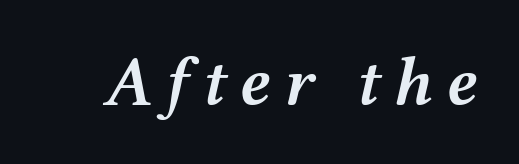
Tall strokes in this sample are angled rather than plumb. A typesetter would call this proportional, since set widths differ per character. Strokes here are thickened, but only to semibold level. The string is rendered with underlining switched off.
